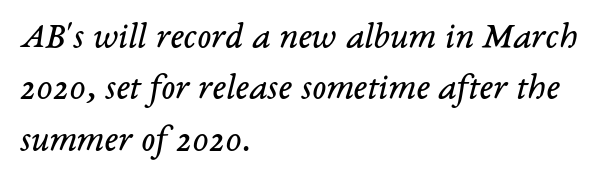
{"serif": "yes", "italic": "yes", "lean": "right", "slant_degrees": 14, "bold": "no", "weight": "regular", "width": "normal", "stroke_contrast": "low", "x_height": "medium", "monospaced": "no", "underline": "no", "align": "left", "line_spacing": "normal", "line_spacing_ratio": 1.39, "letter_spacing": "normal", "letter_spacing_em": 0.0, "glyph_px": 37}
